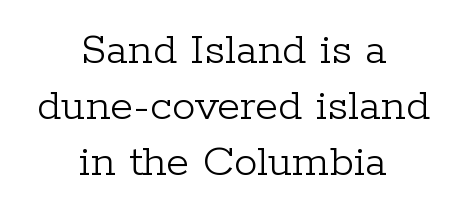
{"serif": "yes", "italic": "no", "bold": "no", "weight": "light", "width": "normal", "stroke_contrast": "low", "x_height": "medium", "monospaced": "no", "underline": "no", "align": "center", "line_spacing_ratio": 1.19, "letter_spacing": "normal", "letter_spacing_em": 0.0, "glyph_px": 47}
